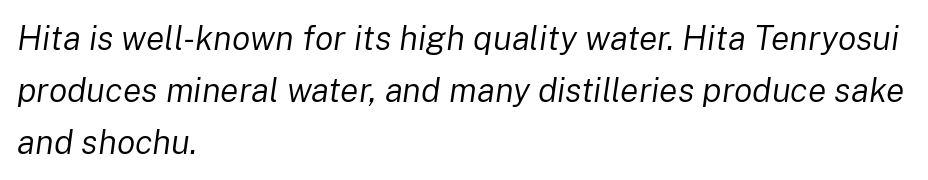
The strip under each line holds only bare page. Counters stay open thanks to moderate or lighter strokes. One glance says typical: line gaps are just what's usual. Short and long lines alike share a common starting point at left. This sample uses an oblique cut, with every glyph tilted off the vertical. Think of a printed novel: that variable character pitch is what you see here.
